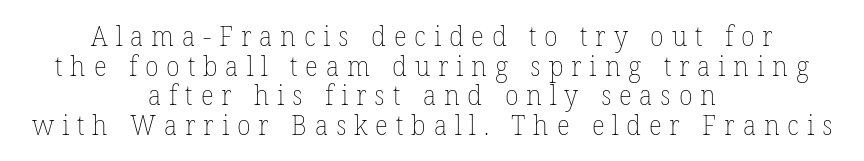
{"italic": "no", "bold": "no", "weight": "thin", "width": "normal", "stroke_contrast": "low", "x_height": "medium", "monospaced": "no", "underline": "no", "align": "center", "line_spacing": "tight", "line_spacing_ratio": 1.06, "letter_spacing": "wide", "letter_spacing_em": 0.28, "glyph_px": 28}
